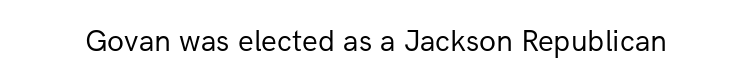
Varying glyph widths throughout — classic text-font behaviour. This sample uses plain, unmodified letter spacing. Nobody drew a line under any word here. Summary of weight: not heavy and not bold.
